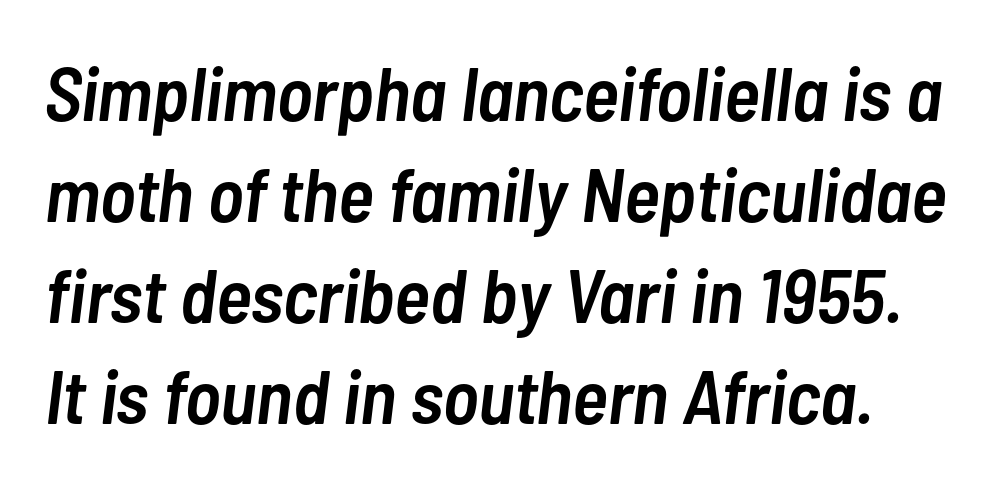
The letters are semibold — heavier than regular but short of a full bold. The face used here has a pronounced slope to its letters. Default kerning and tracking; the words read as compact shapes. The zone under the glyphs is completely vacant. Vertical spacing — default. Proportional: the letters do not fall into vertical columns.
